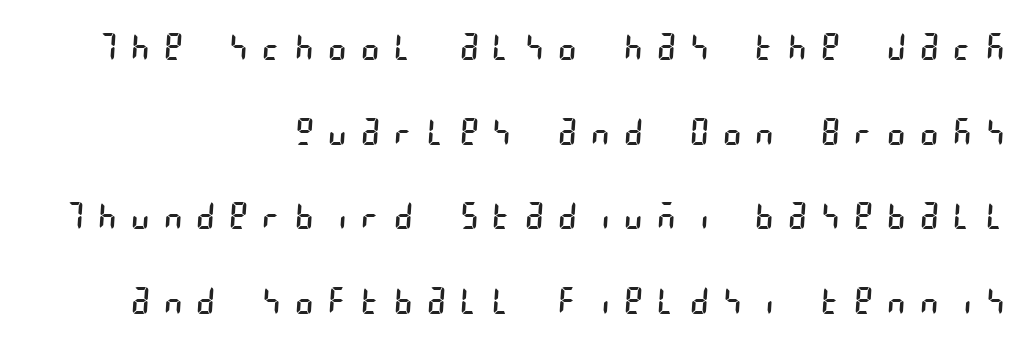
Q: Is the text bold? A: No.
Q: Is the typeface a serif or a sans-serif typeface? A: Sans-serif.
Q: Is the text underlined? A: No.
Q: How is the paragraph aligned? A: Right-aligned.
Q: Is the spacing between letters normal or unusually wide? A: Unusually wide.
Q: Is the spacing between lines tight, normal or loose? A: Loose.
Q: Width (condensed, normal, or wide)? A: Condensed.
Q: Stroke contrast? A: Low.
Q: x-height? A: Large.
